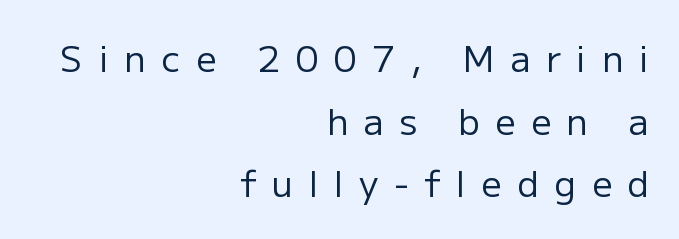
Here the designer chose a conventional face with non-uniform glyph widths. The characters are drawn with everyday or finer stroke widths. The space directly below the letters is spotless. A flush-right, rag-left setting is used for this passage.
